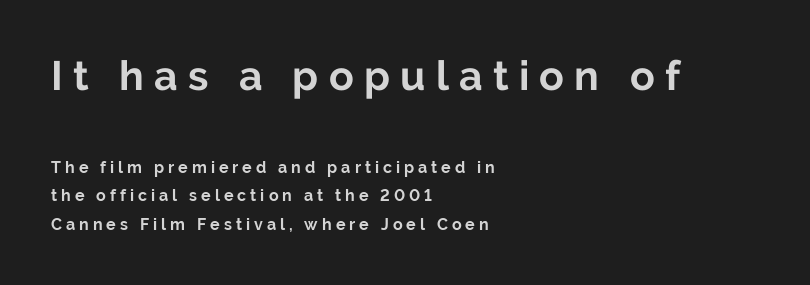
{"serif": "no", "italic": "no", "bold": "yes", "weight": "bold", "width": "normal", "stroke_contrast": "low", "x_height": "medium", "monospaced": "no", "underline": "no", "align": "left", "line_spacing_ratio": 1.78, "letter_spacing": "wide", "letter_spacing_em": 0.25, "larger_block": "first", "size_ratio": 2.56, "glyph_px": 41}
